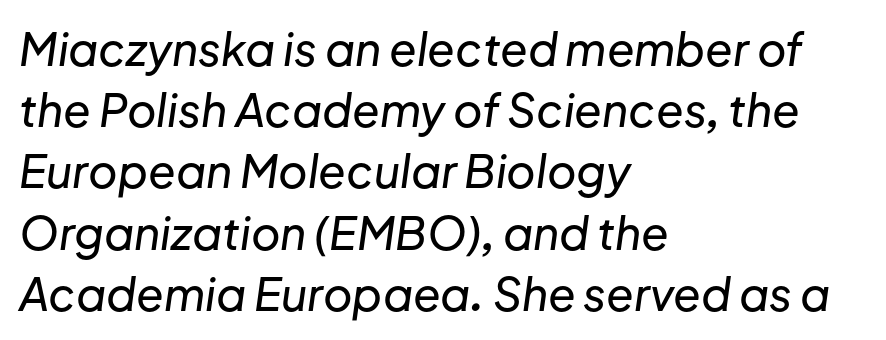
What stands out about the letter spacing? Nothing — it is the standard amount. Is the type slanted? Yes — the strokes lean at a clear angle. How would I describe the line gaps? Plain and ordinary. The area under the type is left untouched. Character widths vary here, with narrow letters taking less room than wide ones. Typeset ragged right — the left edge is the straight one.
